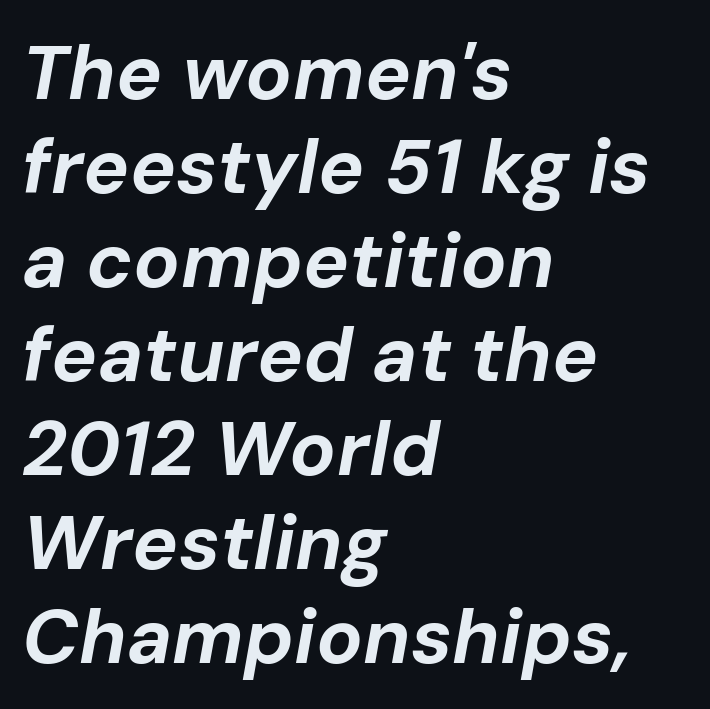
Between one letter and the next there's only the usual sliver of space. The space beneath each line is pristine and unruled. On the weight axis this lands at bold, roughly 700. Each letter keeps its own natural width here, so spacing adapts to shape.
